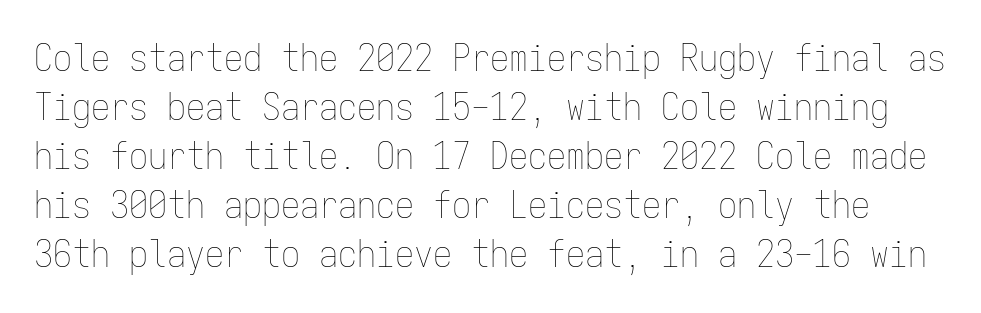
The image shows 38 px thin, condensed type, upright, monospaced; set normal line spacing (1.29x), normal letter spacing, not underlined; low stroke contrast and a medium x-height.
